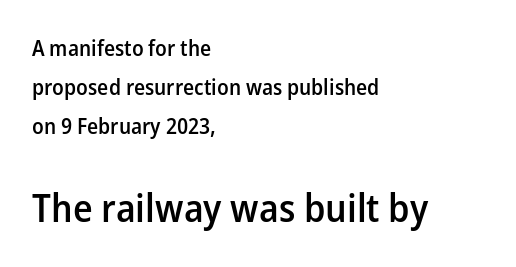
Q: Is the text bold? A: Semi-bold.
Q: Is the text italic (slanted)? A: No, it is upright.
Q: Is the typeface a serif or a sans-serif typeface? A: Sans-serif.
Q: Is the text underlined? A: No.
Q: How is the paragraph aligned? A: Left-aligned.
Q: Is the spacing between letters normal or unusually wide? A: Normal.
Q: Which block of text is set in a larger size, the first (top) or the second (bottom)? A: The second (bottom) one.
Q: Width (condensed, normal, or wide)? A: Normal.
Q: Stroke contrast? A: Low.
Q: x-height? A: Medium.
Q: Monospaced? A: No.
